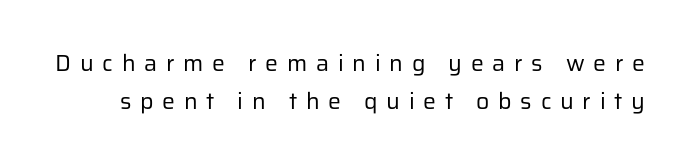
Q: Is the text bold? A: No.
Q: Is the text italic (slanted)? A: No, it is upright.
Q: Is the text underlined? A: No.
Q: Is the spacing between letters normal or unusually wide? A: Unusually wide.
Q: Is the spacing between lines tight, normal or loose? A: Normal.
